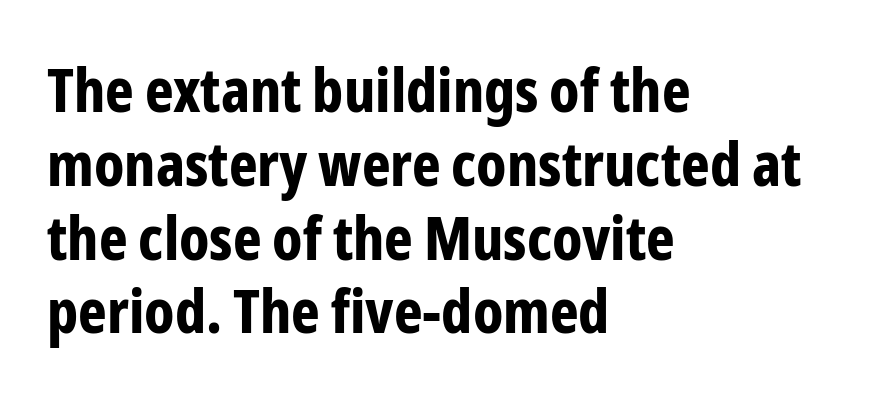
The image shows 61 px bold, condensed sans-serif type, upright; set left-aligned, line spacing 1.21x, normal letter spacing, not underlined; low stroke contrast and a medium x-height.
